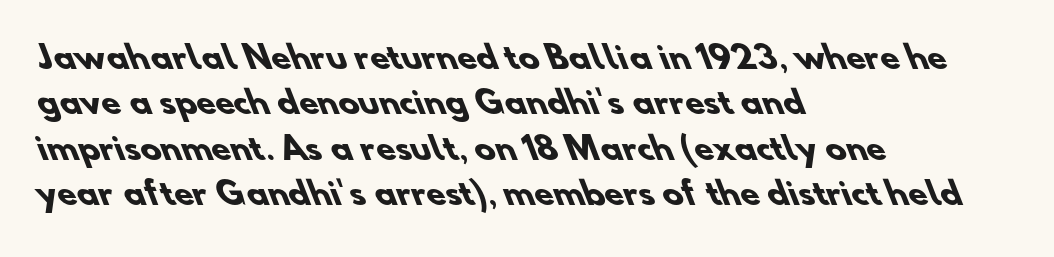
Letters rest on an invisible, unmarked baseline. Typesetter's note: full bold, strokes at maximum text heaviness. The space between consecutive lines is moderate. The passage shown is typed in a proportional face where columns would drift. The characters display no serif detailing; their extremities are plain.
